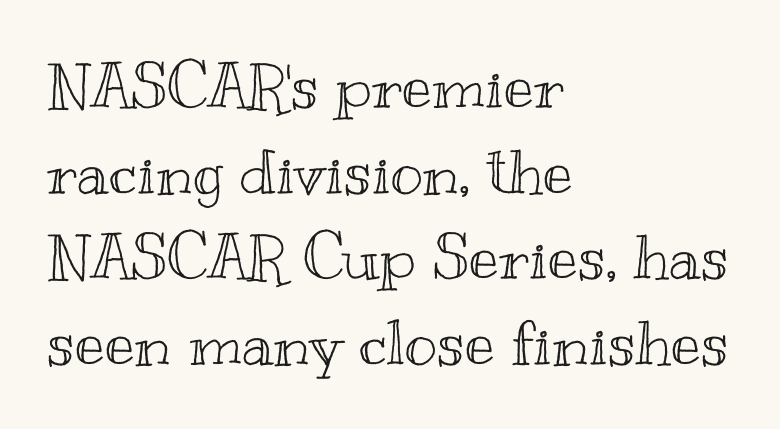
{"italic": "no", "width": "wide", "x_height": "small", "monospaced": "no", "underline": "no", "align": "left", "line_spacing": "normal", "line_spacing_ratio": 1.38, "letter_spacing": "normal", "letter_spacing_em": 0.0, "glyph_px": 62}
